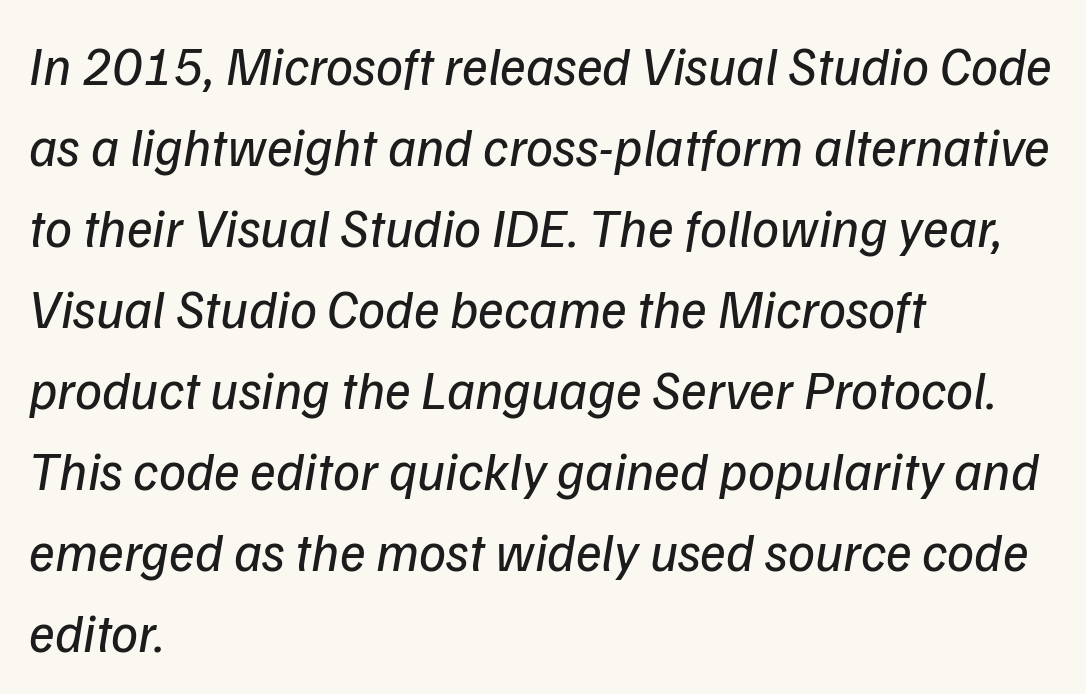
Q: Is the text bold? A: No.
Q: Is the text italic (slanted)? A: Yes, it leans right by about 9 degrees.
Q: Is the text underlined? A: No.
Q: How is the paragraph aligned? A: Left-aligned.
Q: Is the spacing between letters normal or unusually wide? A: Normal.
Q: Is the spacing between lines tight, normal or loose? A: Normal.
Q: Width (condensed, normal, or wide)? A: Normal.
Q: Stroke contrast? A: Low.
Q: x-height? A: Medium.
Q: Monospaced? A: No.
